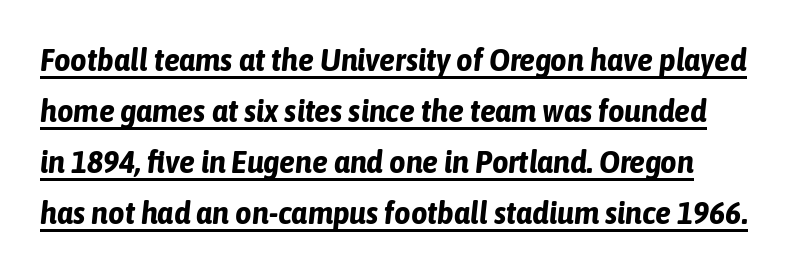
In terms of posture, this sample is oblique. Descenders here cross a horizontal rule under the line. The glyphs have the mass of a bold cut. Regarding leading, the lines here are spaced in the standard way. Each line starts at the same left margin while the right side varies. The face used here is proportionally spaced, like ordinary book or web type.
